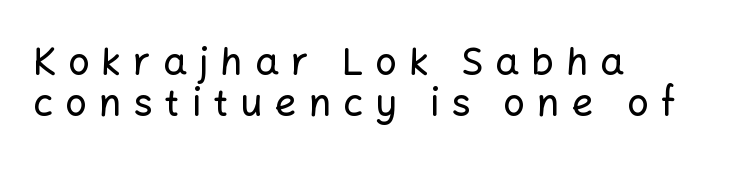
The image shows 38 px sans-serif type, upright; set left-aligned, tight line spacing (1.09x), unusually wide letter spacing (+0.32 em), not underlined; low stroke contrast and a medium x-height.
